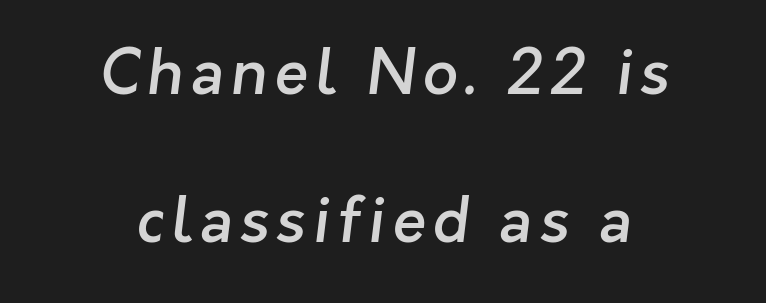
The image shows 62 px semibold sans-serif type; set centered, loose line spacing (2.39x), not underlined; low stroke contrast and a medium x-height.
